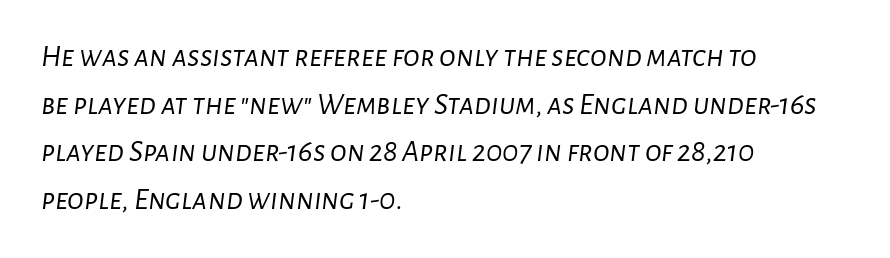
Q: Is the text bold? A: No.
Q: Is the text italic (slanted)? A: Yes, it leans right by about 7 degrees.
Q: Is the text underlined? A: No.
Q: How is the paragraph aligned? A: Left-aligned.
Q: Is the spacing between letters normal or unusually wide? A: Normal.
Q: Is the spacing between lines tight, normal or loose? A: Normal.
Q: Width (condensed, normal, or wide)? A: Normal.
Q: Stroke contrast? A: Low.
Q: x-height? A: Medium.
Q: Monospaced? A: No.
